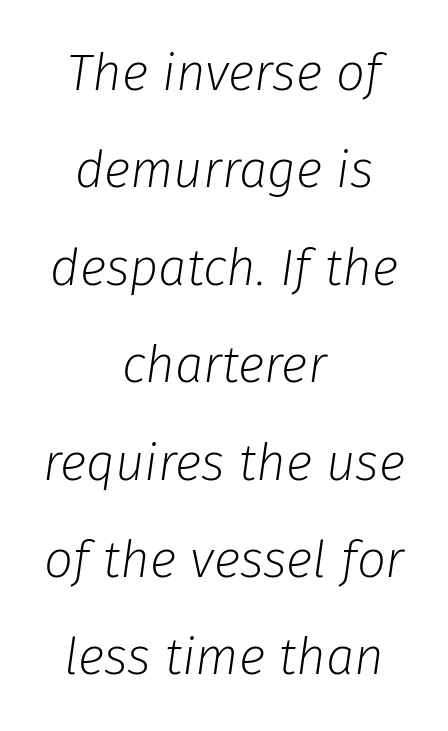
Casual observation: everything's sitting right in the middle. The horizontal fit of the characters is conventional and even. Weight: in the light-to-regular range. Proportional: the letters do not fall into vertical columns. Line spacing here is loose. It's the slanting kind of type.
